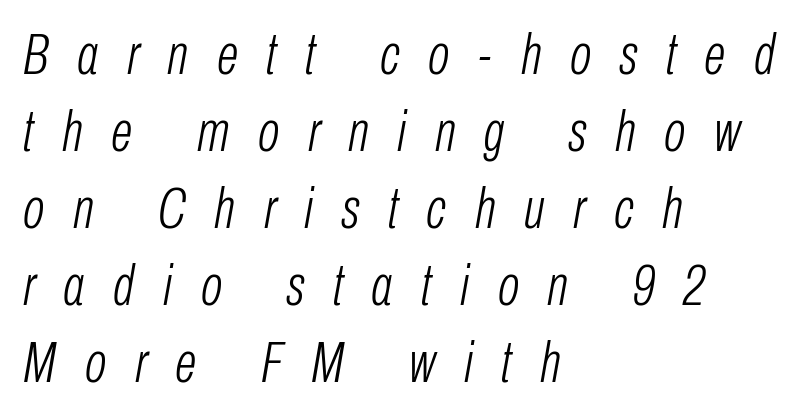
Q: Is the text bold? A: No.
Q: Is the text italic (slanted)? A: Yes, it leans right by about 10 degrees.
Q: Is the text underlined? A: No.
Q: How is the paragraph aligned? A: Left-aligned.
Q: Is the spacing between letters normal or unusually wide? A: Unusually wide.
Q: Is the spacing between lines tight, normal or loose? A: Normal.
Q: Width (condensed, normal, or wide)? A: Condensed.
Q: Stroke contrast? A: Low.
Q: x-height? A: Medium.
Q: Monospaced? A: No.
